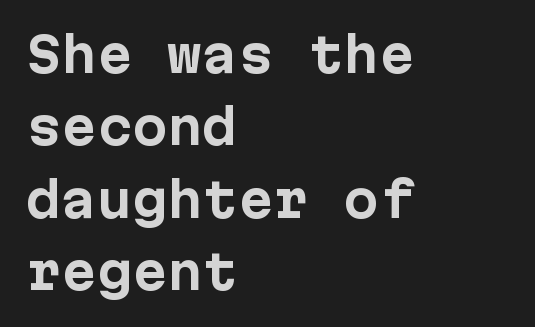
The image shows 47 px bold sans-serif type, upright, monospaced; set left-aligned, normal line spacing (1.54x), normal letter spacing, not underlined; low stroke contrast and a medium x-height.
